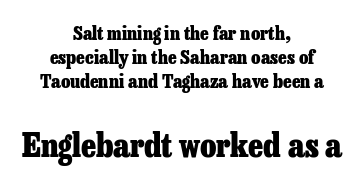
{"serif": "yes", "italic": "no", "bold": "yes", "weight": "heavy", "width": "normal", "stroke_contrast": "low", "x_height": "medium", "monospaced": "no", "underline": "no", "align": "center", "line_spacing": "normal", "line_spacing_ratio": 1.27, "letter_spacing": "normal", "letter_spacing_em": 0.0, "larger_block": "second", "size_ratio": 1.74, "glyph_px": 33}
